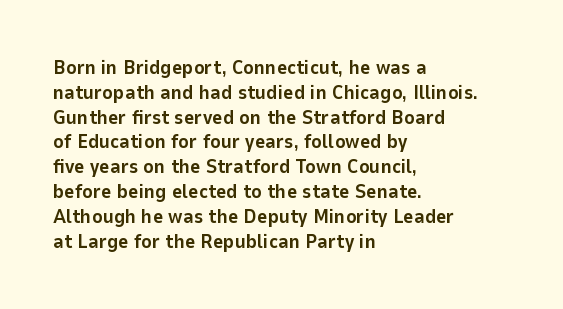
Q: Is the text bold? A: Yes.
Q: Is the text italic (slanted)? A: No, it is upright.
Q: Is the text underlined? A: No.
Q: How is the paragraph aligned? A: Left-aligned.
Q: Is the spacing between letters normal or unusually wide? A: Normal.
